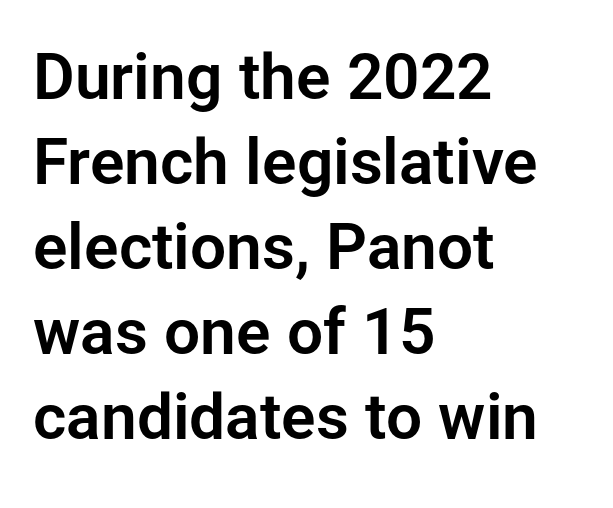
Spacing verdict: proportional, widths tailored to each character. Successive baselines arrive at the customary interval. The area under the type is left untouched. Short and long lines alike share a common starting point at left. Italic? Not at all — the glyphs are vertical.
